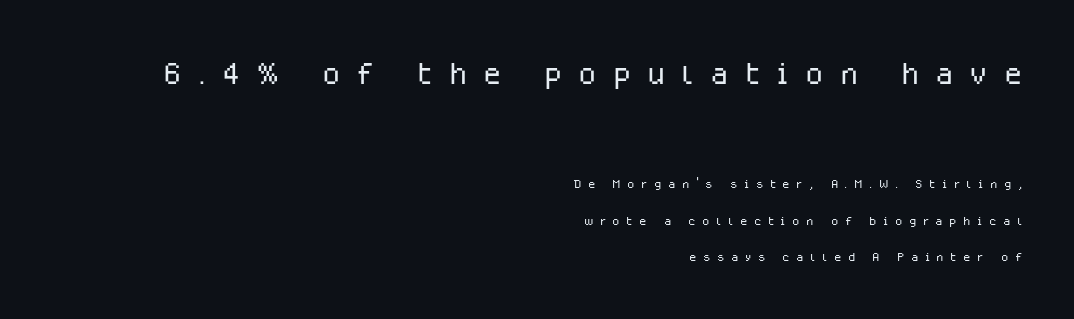
Q: Is the text bold? A: No.
Q: Is the text italic (slanted)? A: No, it is upright.
Q: Is the typeface a serif or a sans-serif typeface? A: Sans-serif.
Q: Is the text underlined? A: No.
Q: How is the paragraph aligned? A: Right-aligned.
Q: Is the spacing between letters normal or unusually wide? A: Unusually wide.
Q: Is the spacing between lines tight, normal or loose? A: Loose.
Q: Which block of text is set in a larger size, the first (top) or the second (bottom)? A: The first (top) one.
Q: Width (condensed, normal, or wide)? A: Normal.
Q: Stroke contrast? A: Low.
Q: x-height? A: Medium.
Q: Monospaced? A: No.
